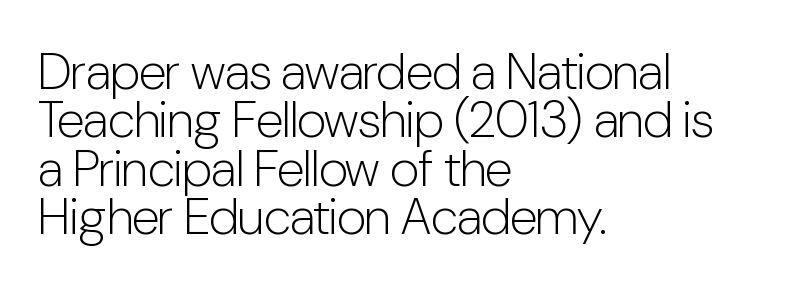
{"serif": "no", "italic": "no", "bold": "no", "weight": "light", "width": "condensed", "stroke_contrast": "low", "x_height": "medium", "monospaced": "no", "underline": "no", "align": "left", "line_spacing": "tight", "line_spacing_ratio": 0.95, "letter_spacing": "normal", "letter_spacing_em": 0.0, "glyph_px": 51}
